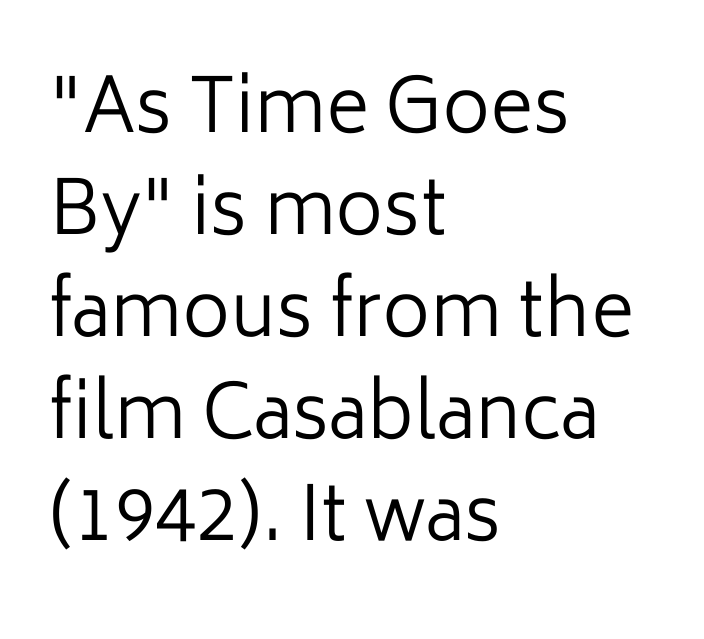
The rendering keeps characters at their native spacing. Proportional: the letters do not fall into vertical columns. These lines stack with their left ends in a neat column. This block has exactly the height ordinary leading produces. Beneath every word, the page is bare.
